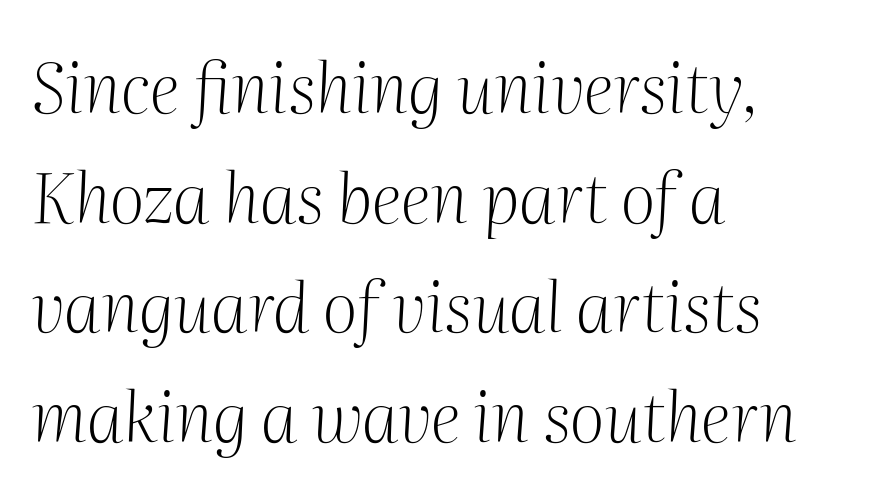
The image shows 69 px light serif type, italic (leaning right); set left-aligned, normal line spacing (1.59x), normal letter spacing, not underlined; medium stroke contrast and a medium x-height.
